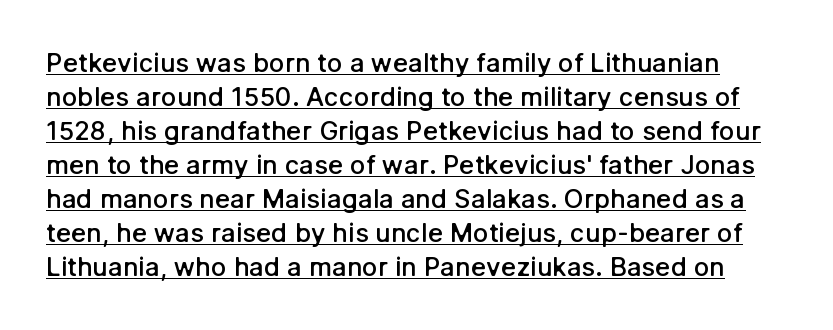
Q: Is the text bold? A: Semi-bold.
Q: Is the text italic (slanted)? A: No, it is upright.
Q: Is the text underlined? A: Yes.
Q: Is the spacing between letters normal or unusually wide? A: Normal.
Q: Is the spacing between lines tight, normal or loose? A: Normal.
